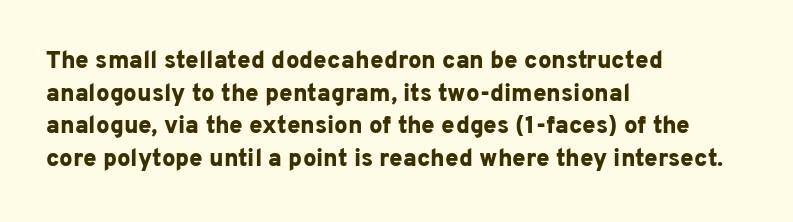
The image shows 24 px bold type, upright; set left-aligned, normal line spacing (1.36x), normal letter spacing, not underlined.
